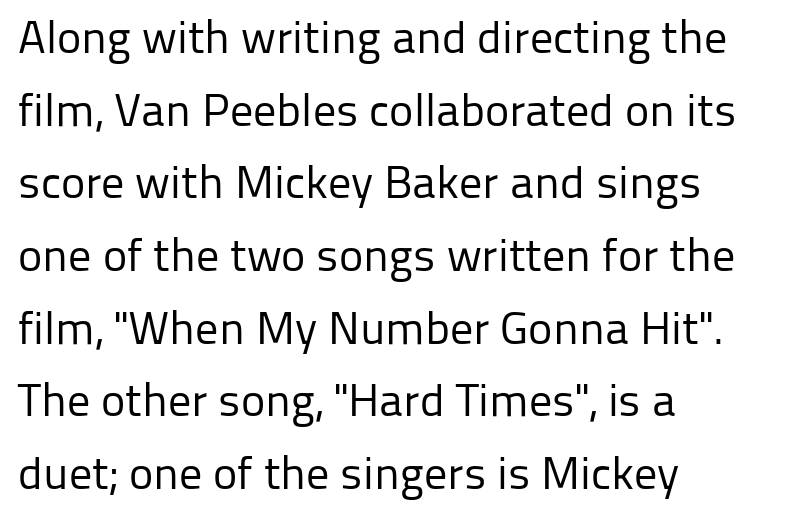
{"serif": "no", "italic": "no", "bold": "no", "weight": "regular", "width": "normal", "stroke_contrast": "low", "x_height": "medium", "monospaced": "no", "underline": "no", "align": "left", "line_spacing": "normal", "line_spacing_ratio": 1.58, "letter_spacing": "normal", "letter_spacing_em": 0.0, "glyph_px": 46}
